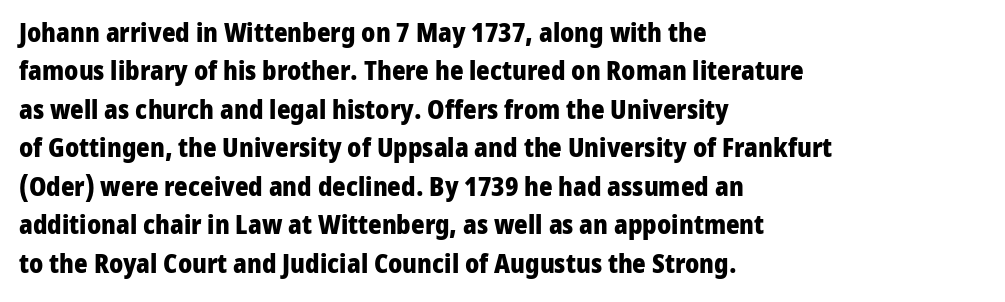
{"italic": "no", "bold": "yes", "underline": "no", "align": "left", "line_spacing": "normal", "line_spacing_ratio": 1.48, "letter_spacing": "normal", "letter_spacing_em": 0.0, "glyph_px": 26}
